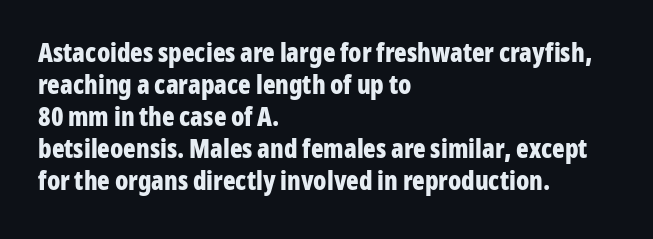
{"italic": "no", "bold": "yes", "underline": "no", "align": "left", "line_spacing_ratio": 1.23, "letter_spacing": "normal", "letter_spacing_em": 0.0, "glyph_px": 26}
